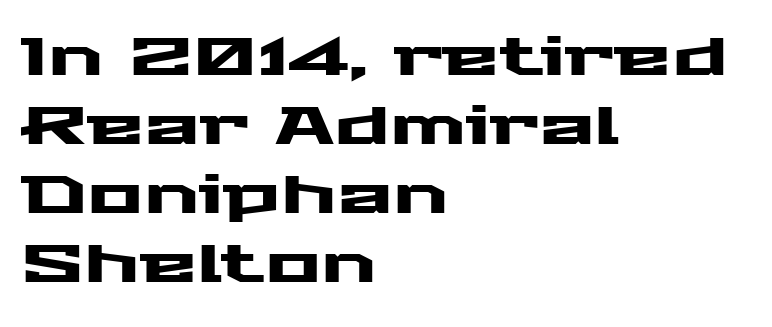
Glance below the letters and you will spot only blank space. Each new line begins a customary step beneath the previous one. The paragraph shown leans on its left margin. Note the varied advance widths — an 'i' is clearly narrower than an 'm'. Italic: no, the glyphs are upright roman. Caption: standard tracking, unaltered.
